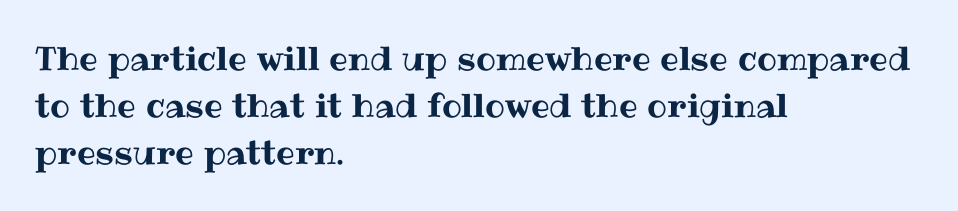
Q: Is the text italic (slanted)? A: No, it is upright.
Q: Is the text underlined? A: No.
Q: How is the paragraph aligned? A: Left-aligned.
Q: Is the spacing between letters normal or unusually wide? A: Normal.
Q: Is the spacing between lines tight, normal or loose? A: Normal.
Q: Width (condensed, normal, or wide)? A: Normal.
Q: Stroke contrast? A: Medium.
Q: x-height? A: Medium.
Q: Monospaced? A: No.
